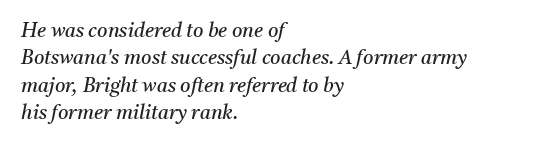
In terms of posture, this sample is oblique. The cut favours lightness, reaching ordinary text weight at its darkest. Whoever set this chose a conventional vertical rhythm. A student would call this left alignment; a typographer would say flush left, rag right. How are the letters spaced? Ordinarily, with no added tracking.
